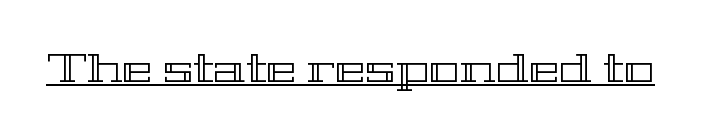
The image shows 41 px wide type, upright; set normal letter spacing, underlined; a medium x-height.
